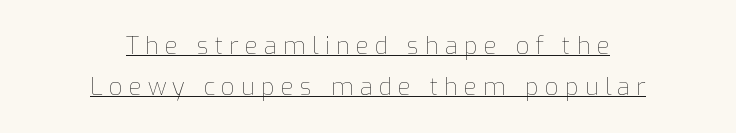
Every stem runs plumb, perpendicular to the baseline. Display-style spreading of the glyphs; the letterfit is very open. Each line of the rendering has a horizontal stroke beneath the glyphs. Short and long lines alike share a common midpoint. Stem width sits at or under what a default text font uses.
